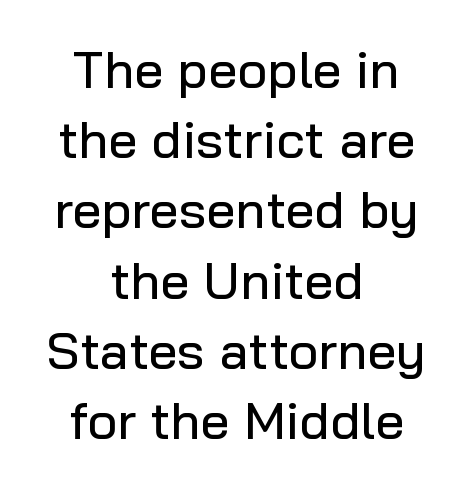
The image shows 52 px sans-serif type, upright; set centered, normal line spacing (1.35x), normal letter spacing, not underlined; low stroke contrast and a medium x-height.
